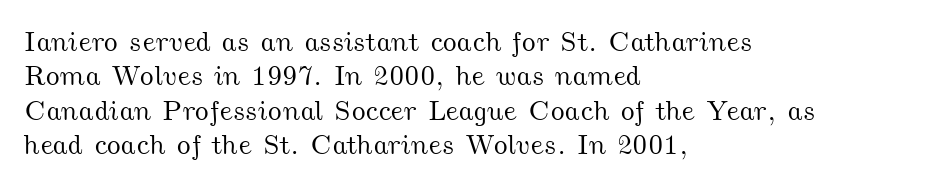
{"width": "wide", "stroke_contrast": "medium", "x_height": "small", "monospaced": "no", "underline": "no", "align": "left", "line_spacing_ratio": 1.23, "letter_spacing": "normal", "letter_spacing_em": 0.0, "glyph_px": 28}
